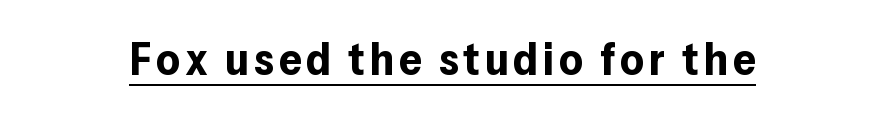
The image shows 45 px bold sans-serif type, upright; set underlined; low stroke contrast and a medium x-height.
